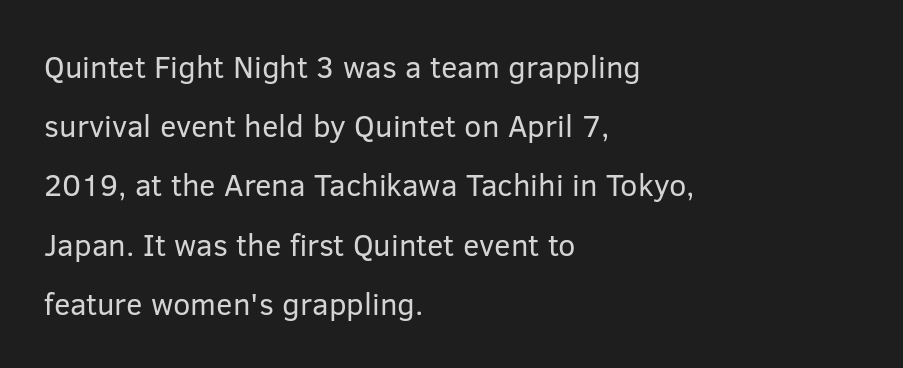
{"serif": "no", "italic": "no", "bold": "no", "weight": "regular", "width": "normal", "stroke_contrast": "low", "x_height": "medium", "monospaced": "no", "underline": "no", "align": "left", "line_spacing": "loose", "line_spacing_ratio": 1.91, "letter_spacing": "normal", "letter_spacing_em": 0.0, "glyph_px": 31}
